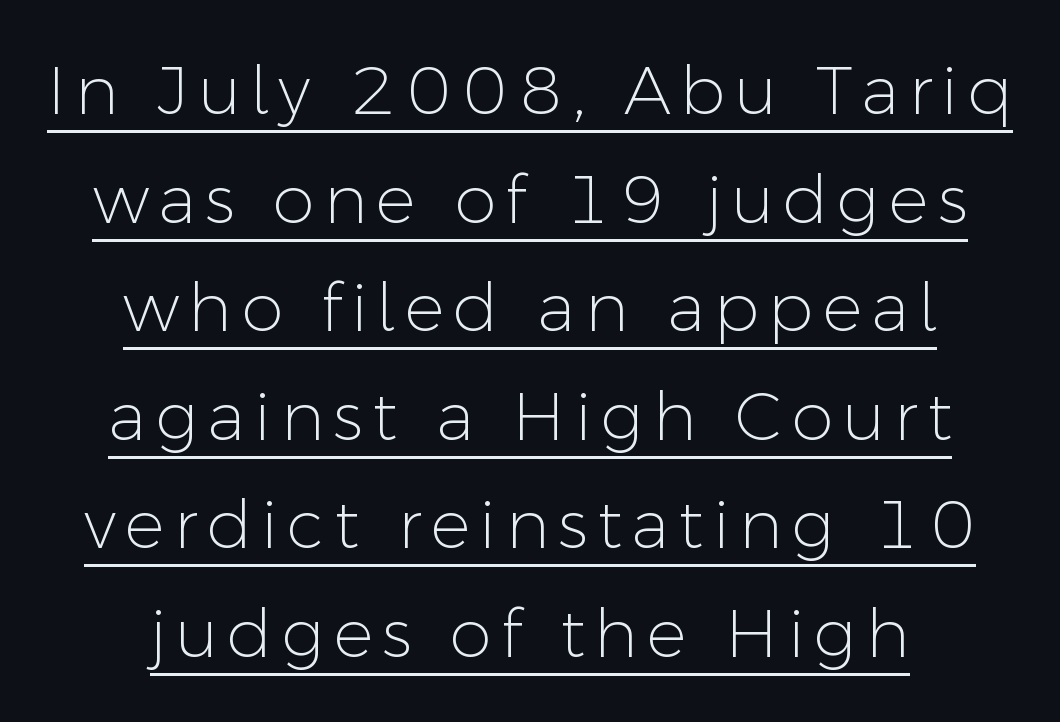
The setting favours the middle, as headings and verse often do. Students, observe the line beneath the letters — that is underlining. Summary of vertical rhythm: regular, with standard interline spacing. Weight class: somewhere from thin through regular. I'd call this a sans setting — the letters go barefoot.
